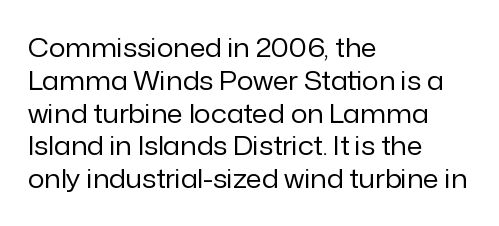
The image shows 26 px text type, upright; set left-aligned, normal line spacing (1.26x), normal letter spacing, not underlined.
